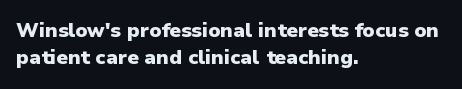
{"italic": "no", "bold": "yes", "underline": "no", "align": "left", "line_spacing": "normal", "line_spacing_ratio": 1.36, "letter_spacing": "normal", "letter_spacing_em": 0.0, "glyph_px": 20}
